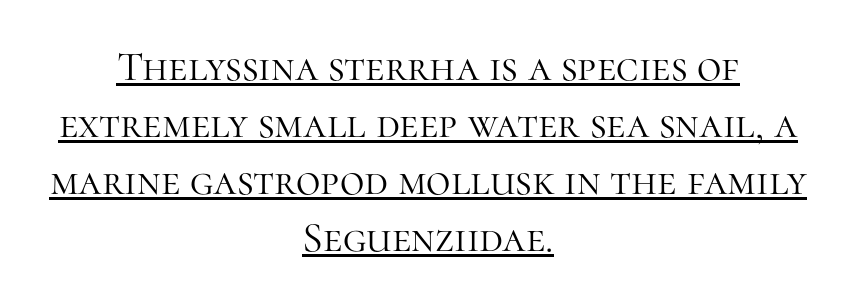
Q: Is the text bold? A: No.
Q: Is the text italic (slanted)? A: No, it is upright.
Q: Is the typeface a serif or a sans-serif typeface? A: Serif.
Q: Is the text underlined? A: Yes.
Q: How is the paragraph aligned? A: Centered.
Q: Is the spacing between letters normal or unusually wide? A: Normal.
Q: Is the spacing between lines tight, normal or loose? A: Normal.
Q: Width (condensed, normal, or wide)? A: Normal.
Q: Stroke contrast? A: High.
Q: x-height? A: Medium.
Q: Monospaced? A: No.
